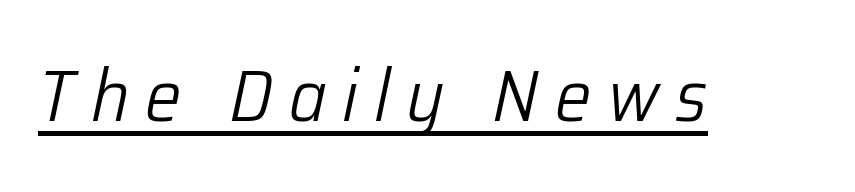
The image shows 73 px light type, italic (leaning right); set unusually wide letter spacing (+0.22 em), underlined; low stroke contrast and a medium x-height.
